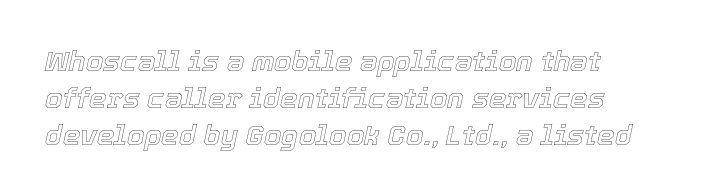
Q: Is the text italic (slanted)? A: Yes, it leans right by about 12 degrees.
Q: Is the text underlined? A: No.
Q: How is the paragraph aligned? A: Left-aligned.
Q: Is the spacing between letters normal or unusually wide? A: Normal.
Q: Is the spacing between lines tight, normal or loose? A: Normal.
Q: Width (condensed, normal, or wide)? A: Normal.
Q: x-height? A: Medium.
Q: Monospaced? A: No.
